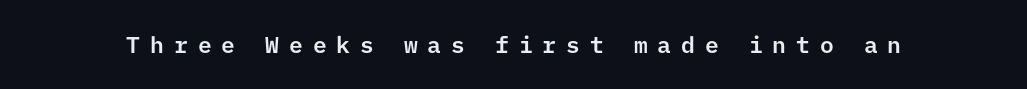
Q: Is the text italic (slanted)? A: No, it is upright.
Q: Is the text underlined? A: No.
Q: Is the spacing between letters normal or unusually wide? A: Unusually wide.
